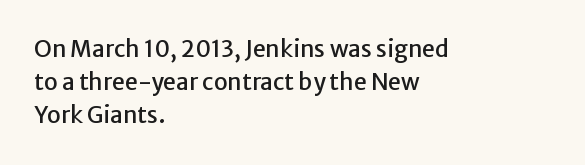
{"italic": "no", "underline": "no", "align": "left", "line_spacing": "normal", "line_spacing_ratio": 1.44, "letter_spacing": "normal", "letter_spacing_em": 0.0, "glyph_px": 23}
